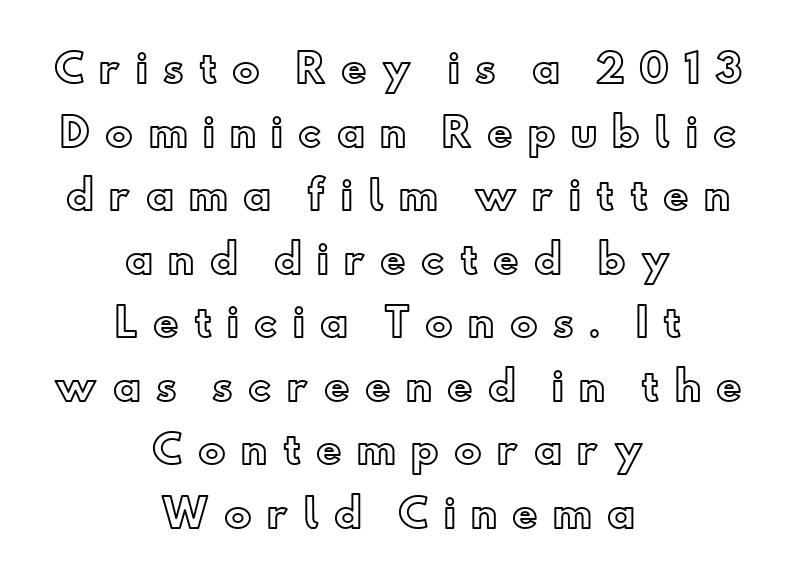
Q: Is the text italic (slanted)? A: No, it is upright.
Q: Is the text underlined? A: No.
Q: How is the paragraph aligned? A: Centered.
Q: Is the spacing between letters normal or unusually wide? A: Unusually wide.
Q: Is the spacing between lines tight, normal or loose? A: Normal.
Q: Width (condensed, normal, or wide)? A: Normal.
Q: x-height? A: Small.
Q: Monospaced? A: No.
